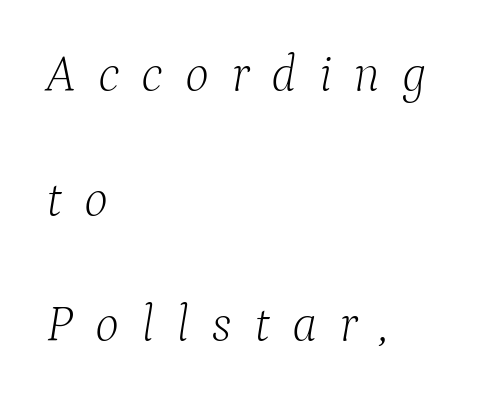
Q: Is the text bold? A: No.
Q: Is the text italic (slanted)? A: Yes, it leans right by about 9 degrees.
Q: Is the typeface a serif or a sans-serif typeface? A: Serif.
Q: Is the text underlined? A: No.
Q: How is the paragraph aligned? A: Left-aligned.
Q: Is the spacing between letters normal or unusually wide? A: Unusually wide.
Q: Is the spacing between lines tight, normal or loose? A: Loose.
Q: Width (condensed, normal, or wide)? A: Normal.
Q: Stroke contrast? A: Low.
Q: x-height? A: Medium.
Q: Monospaced? A: No.
